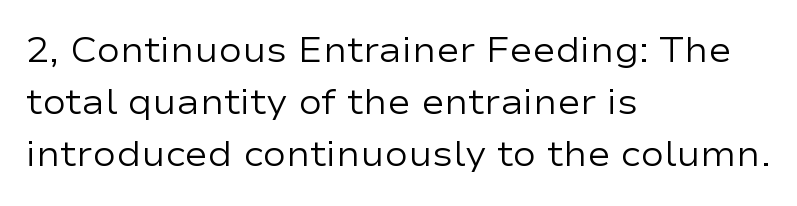
{"serif": "no", "italic": "no", "bold": "no", "weight": "regular", "width": "wide", "stroke_contrast": "low", "x_height": "medium", "monospaced": "no", "underline": "no", "align": "left", "line_spacing": "normal", "line_spacing_ratio": 1.49, "letter_spacing": "normal", "letter_spacing_em": 0.0, "glyph_px": 35}
